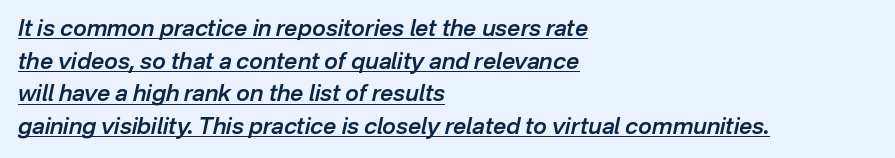
{"italic": "yes", "lean": "right", "slant_degrees": 12, "bold": "semi", "underline": "yes", "align": "left", "line_spacing": "normal", "line_spacing_ratio": 1.42, "letter_spacing": "normal", "letter_spacing_em": 0.0, "glyph_px": 23}
